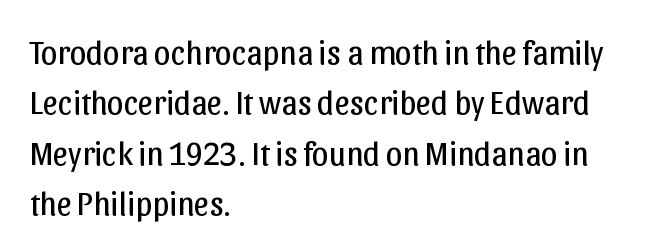
{"serif": "no", "italic": "no", "bold": "no", "weight": "regular", "width": "normal", "stroke_contrast": "low", "x_height": "medium", "monospaced": "no", "underline": "no", "align": "left", "line_spacing": "normal", "line_spacing_ratio": 1.53, "letter_spacing": "normal", "letter_spacing_em": 0.0, "glyph_px": 33}
